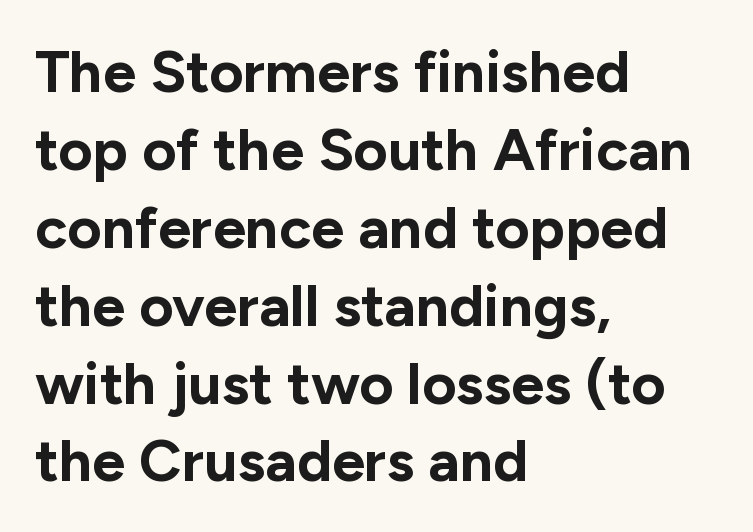
The face used here is proportionally spaced, like ordinary book or web type. The tracking reads as untouched default to a designer's eye. Rows of type keep a routine distance in the vertical direction. The typesetting leans heavy: a genuine bold. Rendered with straight, roman letterforms.
